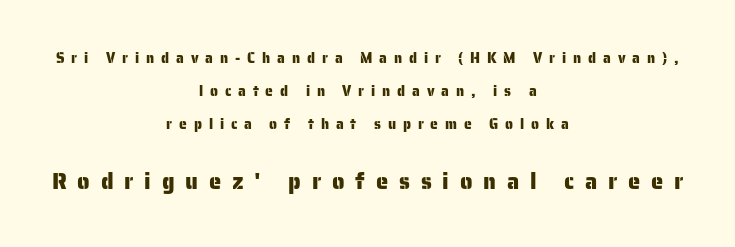
Q: Is the text italic (slanted)? A: No, it is upright.
Q: Is the text underlined? A: No.
Q: How is the paragraph aligned? A: Centered.
Q: Is the spacing between letters normal or unusually wide? A: Unusually wide.
Q: Is the spacing between lines tight, normal or loose? A: Loose.
Q: Which block of text is set in a larger size, the first (top) or the second (bottom)? A: The second (bottom) one.
